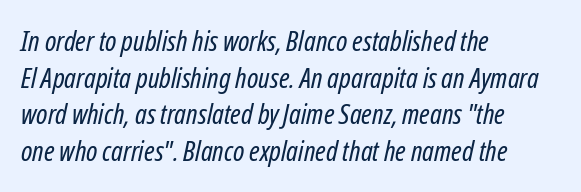
{"italic": "yes", "lean": "right", "slant_degrees": 12, "bold": "no", "weight": "regular", "width": "condensed", "stroke_contrast": "low", "x_height": "medium", "monospaced": "no", "underline": "no", "align": "left", "line_spacing": "normal", "line_spacing_ratio": 1.31, "letter_spacing": "normal", "letter_spacing_em": 0.0, "glyph_px": 28}
